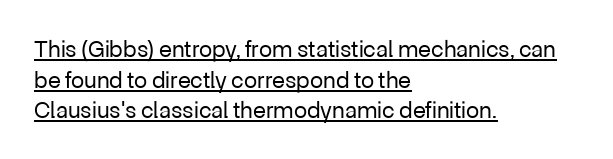
{"italic": "no", "bold": "no", "underline": "yes", "align": "left", "line_spacing": "normal", "line_spacing_ratio": 1.28, "letter_spacing": "normal", "letter_spacing_em": 0.0, "glyph_px": 24}
